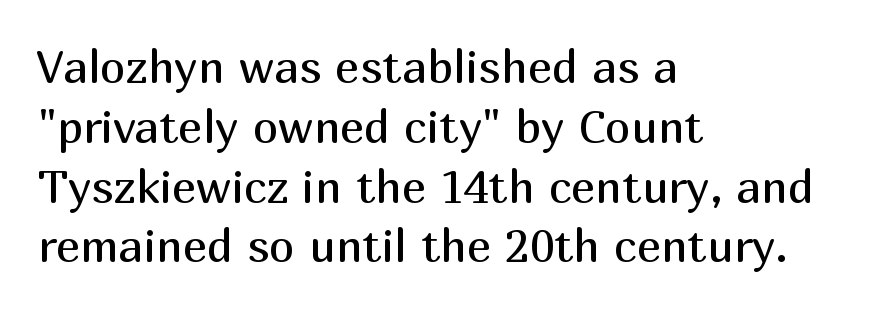
{"serif": "no", "italic": "no", "bold": "no", "weight": "regular", "width": "normal", "stroke_contrast": "medium", "x_height": "medium", "monospaced": "no", "underline": "no", "align": "left", "line_spacing": "normal", "line_spacing_ratio": 1.3, "letter_spacing": "normal", "letter_spacing_em": 0.0, "glyph_px": 46}
